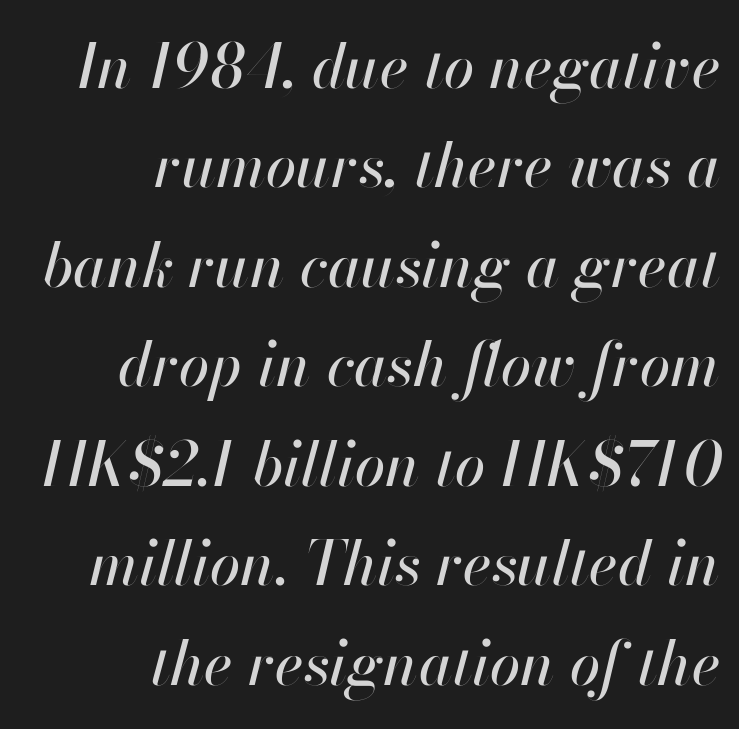
Character widths vary here, with narrow letters taking less room than wide ones. Horizontal bands of white between lines are of average thickness. The foot of each line stays bare and open. This sample is right-justified, so line beginnings fall wherever the words allow. Tracking here is standard; glyphs follow each other at the usual distance. The axis of the letterforms is tilted away from vertical.
